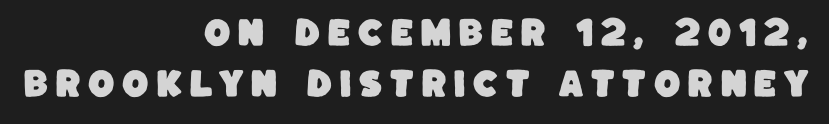
Q: Is the typeface a serif or a sans-serif typeface? A: Sans-serif.
Q: Is the text underlined? A: No.
Q: How is the paragraph aligned? A: Right-aligned.
Q: Is the spacing between letters normal or unusually wide? A: Unusually wide.
Q: Is the spacing between lines tight, normal or loose? A: Normal.
Q: Width (condensed, normal, or wide)? A: Normal.
Q: Stroke contrast? A: Low.
Q: x-height? A: Large.
Q: Monospaced? A: No.
